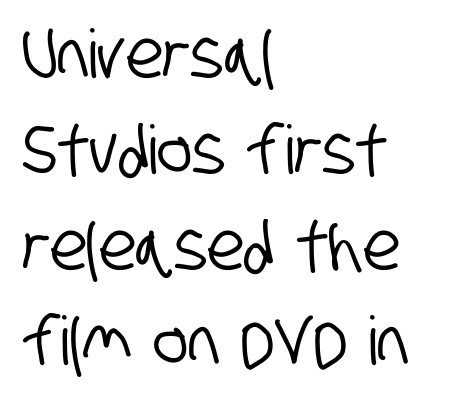
{"serif": "no", "width": "condensed", "stroke_contrast": "low", "x_height": "large", "monospaced": "no", "underline": "no", "align": "left", "line_spacing": "normal", "line_spacing_ratio": 1.43, "letter_spacing": "normal", "letter_spacing_em": 0.0, "glyph_px": 67}
